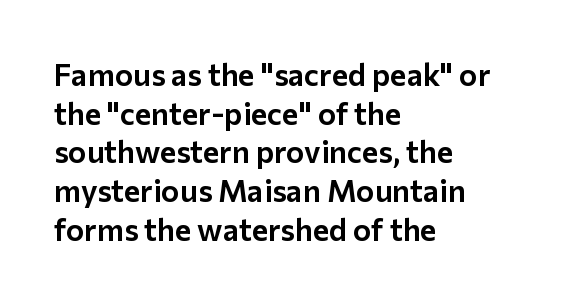
The image shows 31 px sans-serif type, upright; set left-aligned, normal line spacing (1.25x), normal letter spacing, not underlined; low stroke contrast and a medium x-height.
